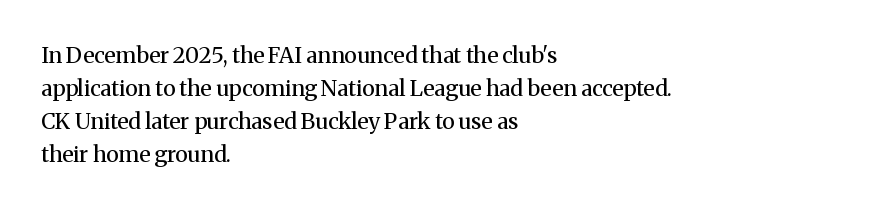
The image shows 22 px text type, upright; set left-aligned, normal line spacing (1.5x), normal letter spacing, not underlined.
